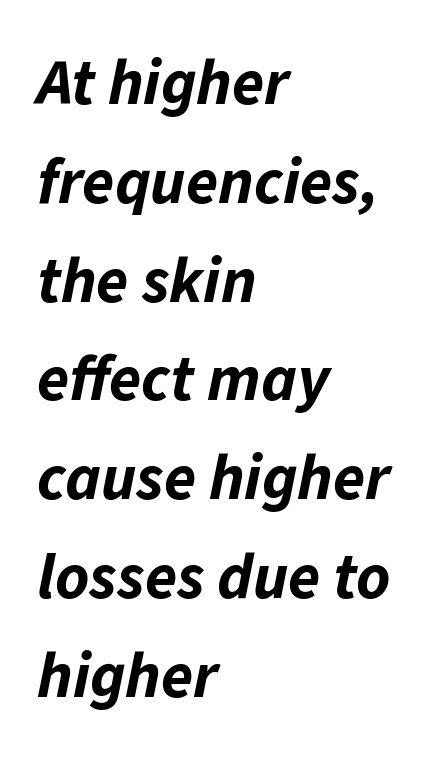
{"italic": "yes", "lean": "right", "slant_degrees": 11, "bold": "yes", "weight": "bold", "width": "normal", "stroke_contrast": "low", "x_height": "medium", "monospaced": "no", "underline": "no", "align": "left", "line_spacing": "normal", "line_spacing_ratio": 1.52, "letter_spacing": "normal", "letter_spacing_em": 0.0, "glyph_px": 65}
